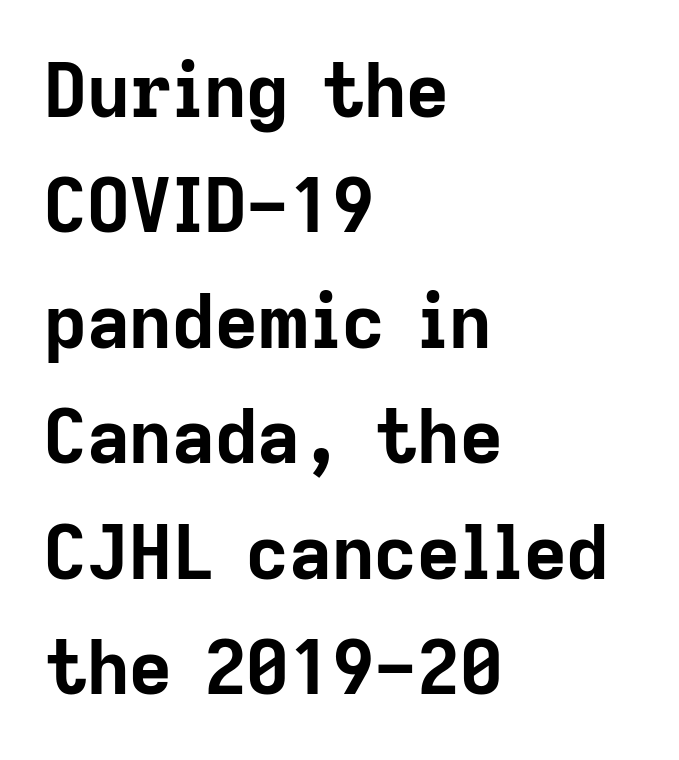
{"serif": "no", "italic": "no", "bold": "yes", "weight": "bold", "width": "normal", "stroke_contrast": "low", "x_height": "medium", "monospaced": "no", "underline": "no", "align": "left", "line_spacing": "normal", "line_spacing_ratio": 1.56, "letter_spacing": "normal", "letter_spacing_em": 0.0, "glyph_px": 74}
